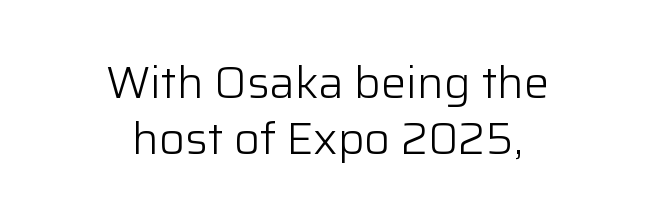
The image shows 45 px light sans-serif type, upright; set centered, line spacing 1.24x, normal letter spacing, not underlined; low stroke contrast and a medium x-height.
